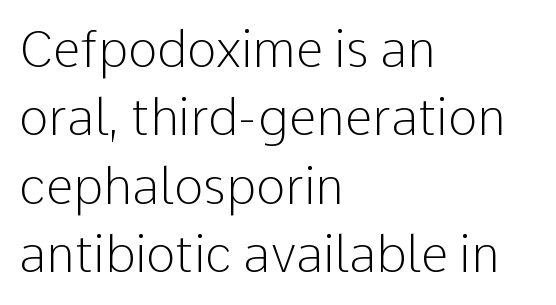
The image shows 50 px light sans-serif type, upright; set left-aligned, normal line spacing (1.37x), normal letter spacing, not underlined; low stroke contrast and a medium x-height.
